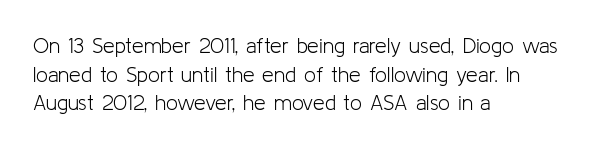
The image shows 21 px text type, upright; set left-aligned, normal line spacing (1.36x), normal letter spacing, not underlined.
